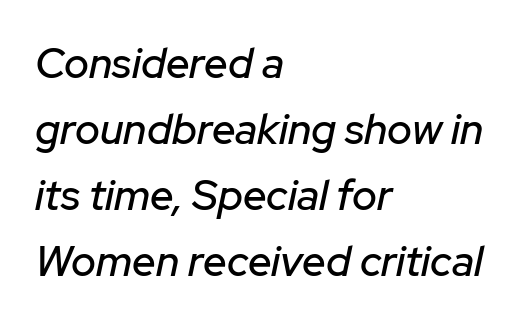
{"italic": "yes", "lean": "right", "slant_degrees": 12, "width": "normal", "stroke_contrast": "low", "x_height": "medium", "monospaced": "no", "underline": "no", "align": "left", "line_spacing": "normal", "line_spacing_ratio": 1.57, "letter_spacing": "normal", "letter_spacing_em": 0.0, "glyph_px": 42}
